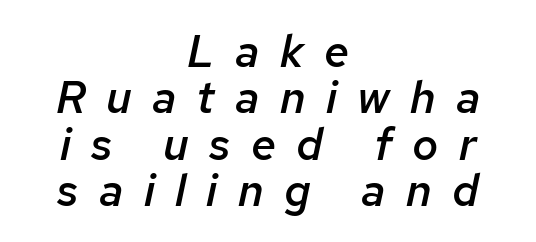
{"italic": "yes", "lean": "right", "slant_degrees": 12, "bold": "semi", "weight": "semibold", "width": "normal", "stroke_contrast": "low", "x_height": "medium", "monospaced": "no", "underline": "no", "align": "center", "line_spacing": "tight", "line_spacing_ratio": 1.03, "letter_spacing": "wide", "letter_spacing_em": 0.45, "glyph_px": 45}
